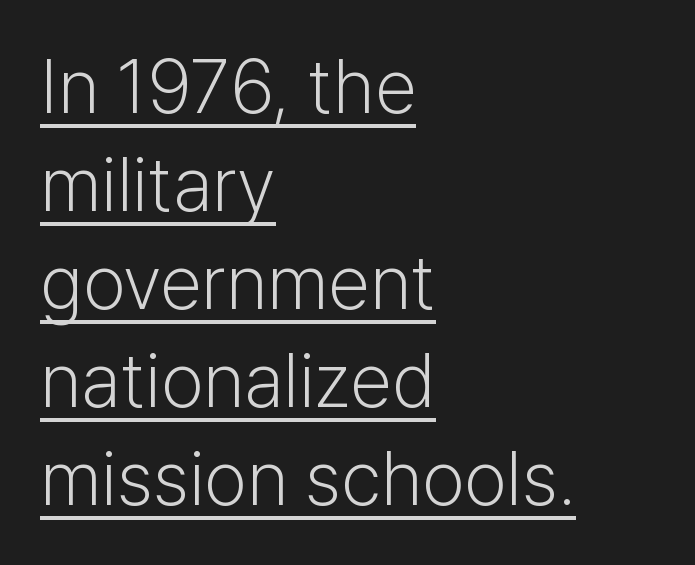
The image shows 76 px light sans-serif type, upright; set left-aligned, normal line spacing (1.29x), normal letter spacing, underlined; low stroke contrast and a medium x-height.
